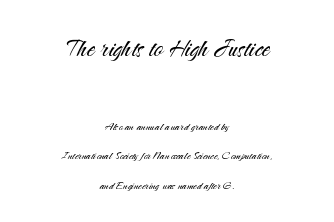
The image shows 31 px light sans-serif type; set centered, loose line spacing (2.08x), normal letter spacing, not underlined; the first (top) block is 2.21x larger; medium stroke contrast and a small x-height.
